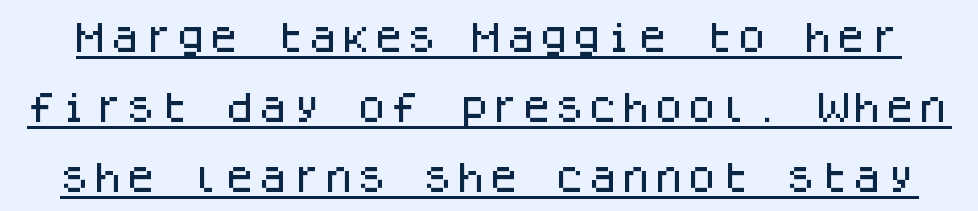
The image shows 33 px sans-serif type, upright, monospaced; set loose line spacing (2.12x), normal letter spacing, underlined; low stroke contrast and a large x-height.
